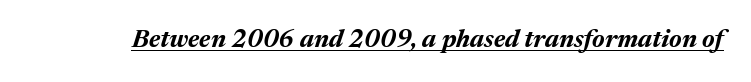
{"italic": "yes", "lean": "right", "slant_degrees": 17, "bold": "yes", "underline": "yes", "letter_spacing": "normal", "letter_spacing_em": 0.0, "glyph_px": 25}
